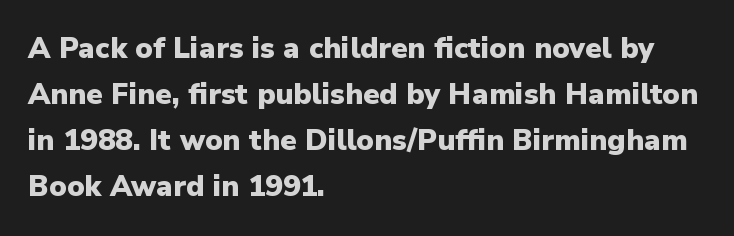
Q: Is the text bold? A: Yes.
Q: Is the text italic (slanted)? A: No, it is upright.
Q: Is the typeface a serif or a sans-serif typeface? A: Sans-serif.
Q: Is the text underlined? A: No.
Q: How is the paragraph aligned? A: Left-aligned.
Q: Is the spacing between letters normal or unusually wide? A: Normal.
Q: Is the spacing between lines tight, normal or loose? A: Normal.
Q: Width (condensed, normal, or wide)? A: Normal.
Q: Stroke contrast? A: Low.
Q: x-height? A: Medium.
Q: Monospaced? A: No.
